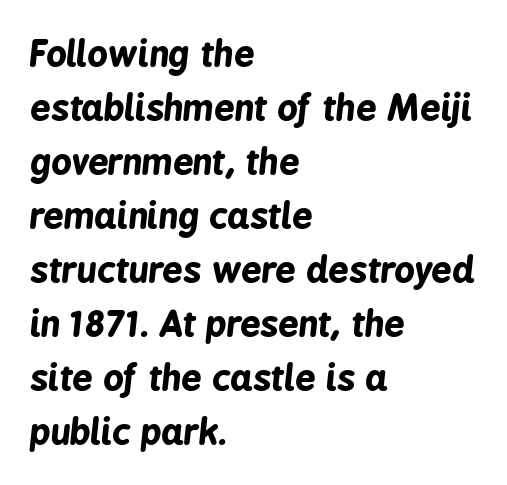
The whole block is typeset with a tilt. Spacing verdict: proportional, widths tailored to each character. Decoration check: the copy has no underline. Horizontal bands of white between lines are of average thickness.
